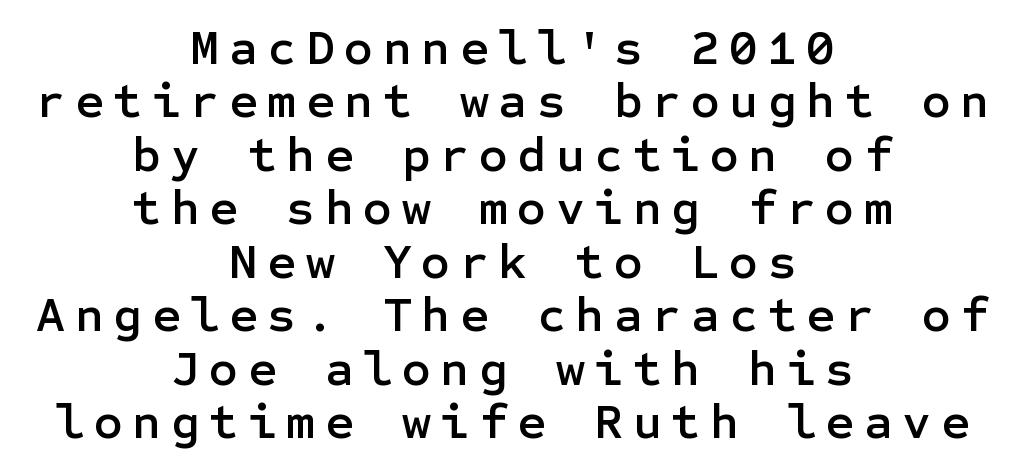
{"serif": "no", "italic": "no", "width": "normal", "stroke_contrast": "low", "x_height": "medium", "underline": "no", "align": "center", "line_spacing": "tight", "line_spacing_ratio": 1.07, "glyph_px": 50}
